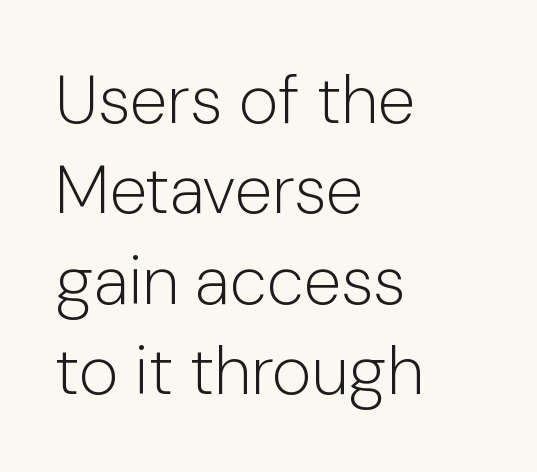
Q: Is the text bold? A: No.
Q: Is the text italic (slanted)? A: No, it is upright.
Q: Is the typeface a serif or a sans-serif typeface? A: Sans-serif.
Q: Is the text underlined? A: No.
Q: How is the paragraph aligned? A: Left-aligned.
Q: Is the spacing between letters normal or unusually wide? A: Normal.
Q: Is the spacing between lines tight, normal or loose? A: Normal.
Q: Width (condensed, normal, or wide)? A: Normal.
Q: Stroke contrast? A: Low.
Q: x-height? A: Medium.
Q: Monospaced? A: No.
